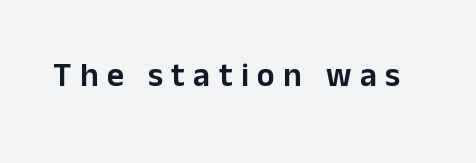
The face used here is rendered with a markedly widened letterfit. Do the letters lean? They stand straight. No feet cap the strokes, marking this as sans-serif type. A clean baseline with only descenders dipping below it. Varying glyph widths throughout — classic text-font behaviour.
